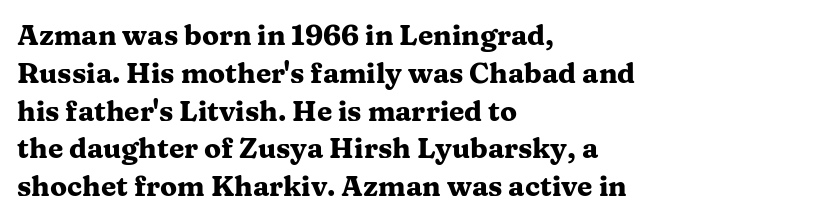
The image shows 28 px heavy, wide serif type, upright; set left-aligned, normal line spacing (1.35x), normal letter spacing, not underlined; medium stroke contrast and a medium x-height.
